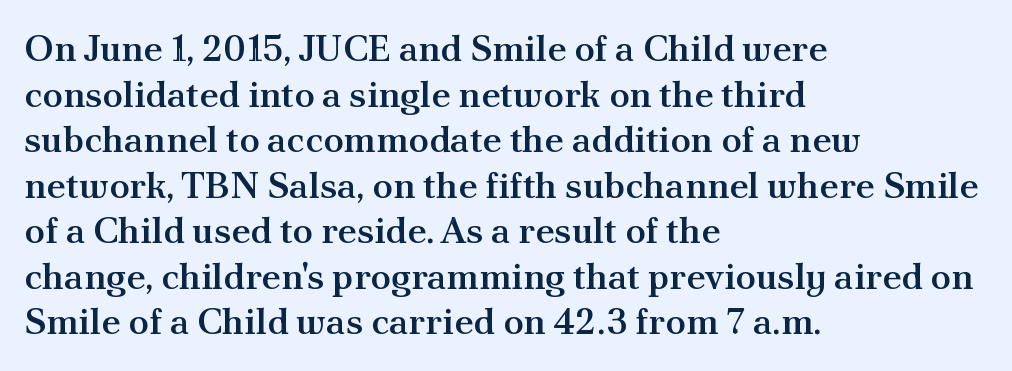
The image shows 37 px semibold serif type, upright; set left-aligned, line spacing 1.23x, normal letter spacing, not underlined; medium stroke contrast and a small x-height.
